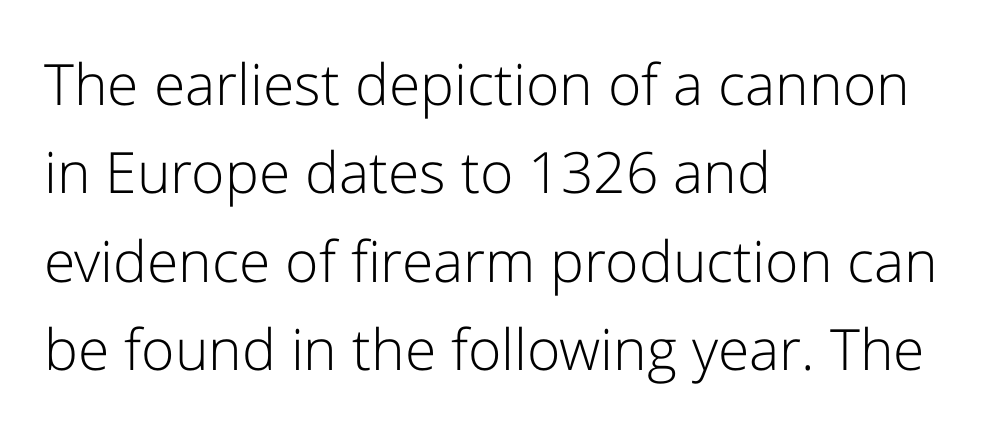
Q: Is the text bold? A: No.
Q: Is the text italic (slanted)? A: No, it is upright.
Q: Is the typeface a serif or a sans-serif typeface? A: Sans-serif.
Q: Is the text underlined? A: No.
Q: How is the paragraph aligned? A: Left-aligned.
Q: Is the spacing between letters normal or unusually wide? A: Normal.
Q: Is the spacing between lines tight, normal or loose? A: Normal.
Q: Width (condensed, normal, or wide)? A: Normal.
Q: Stroke contrast? A: Low.
Q: x-height? A: Medium.
Q: Monospaced? A: No.
